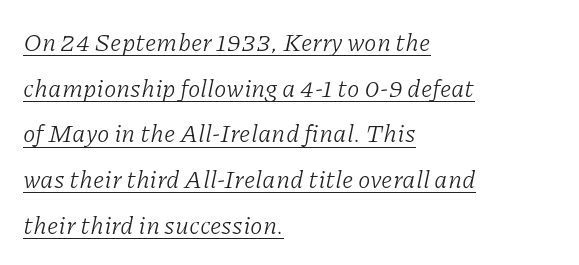
Each line starts at the same left margin while the right side varies. Honestly, the underline is the first thing you notice here. Yep, that's italic — everything's leaning. Vertical stems look standard width or narrower in stroke. You could call the tracking neutral — neither tight nor loose.
